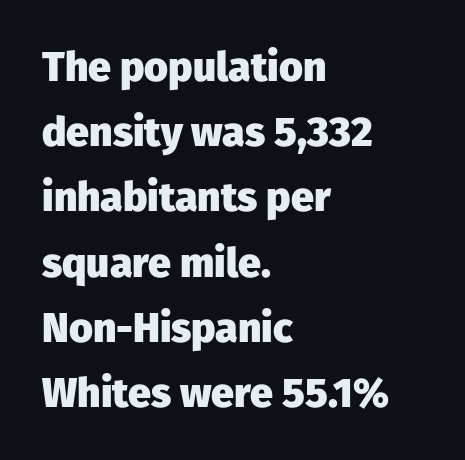
The image shows 41 px heavy sans-serif type, upright; set left-aligned, normal line spacing (1.59x), normal letter spacing, not underlined; low stroke contrast and a medium x-height.
